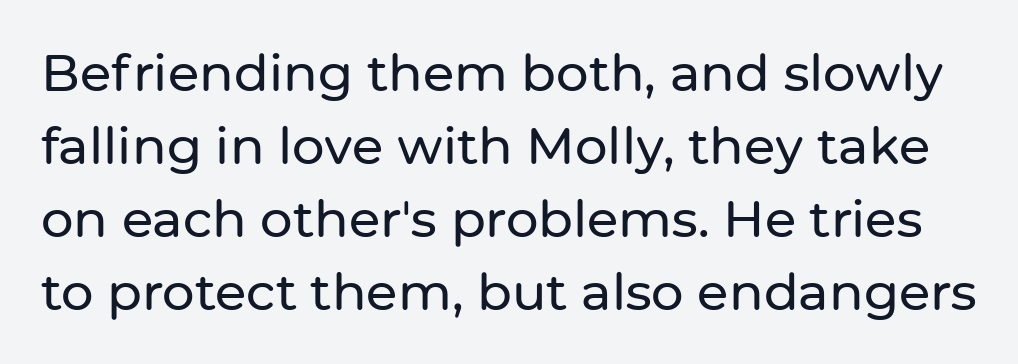
Q: Is the text italic (slanted)? A: No, it is upright.
Q: Is the typeface a serif or a sans-serif typeface? A: Sans-serif.
Q: Is the text underlined? A: No.
Q: Is the spacing between letters normal or unusually wide? A: Normal.
Q: Is the spacing between lines tight, normal or loose? A: Normal.
Q: Width (condensed, normal, or wide)? A: Normal.
Q: Stroke contrast? A: Low.
Q: x-height? A: Medium.
Q: Monospaced? A: No.
